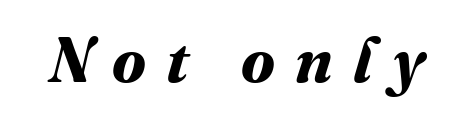
Q: Is the text bold? A: Yes.
Q: Is the text underlined? A: No.
Q: Is the spacing between letters normal or unusually wide? A: Unusually wide.
Q: Width (condensed, normal, or wide)? A: Normal.
Q: Stroke contrast? A: Medium.
Q: x-height? A: Medium.
Q: Monospaced? A: No.
